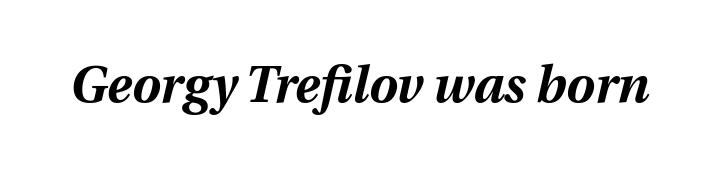
{"italic": "yes", "lean": "right", "slant_degrees": 12, "bold": "yes", "weight": "bold", "width": "normal", "stroke_contrast": "medium", "x_height": "medium", "monospaced": "no", "underline": "no", "letter_spacing": "normal", "letter_spacing_em": 0.0, "glyph_px": 51}
